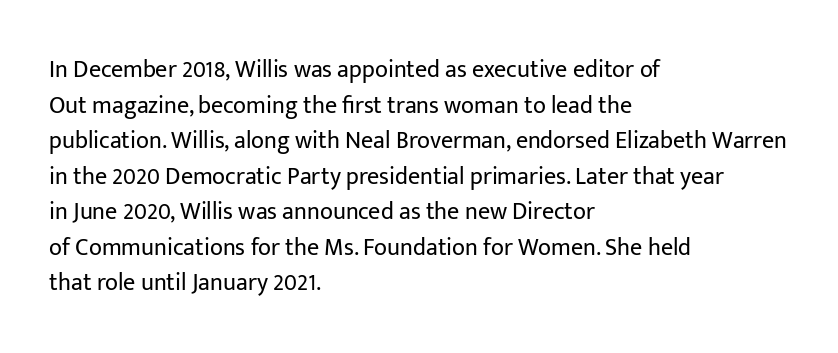
Q: Is the text bold? A: No.
Q: Is the text italic (slanted)? A: No, it is upright.
Q: Is the text underlined? A: No.
Q: How is the paragraph aligned? A: Left-aligned.
Q: Is the spacing between letters normal or unusually wide? A: Normal.
Q: Is the spacing between lines tight, normal or loose? A: Normal.
